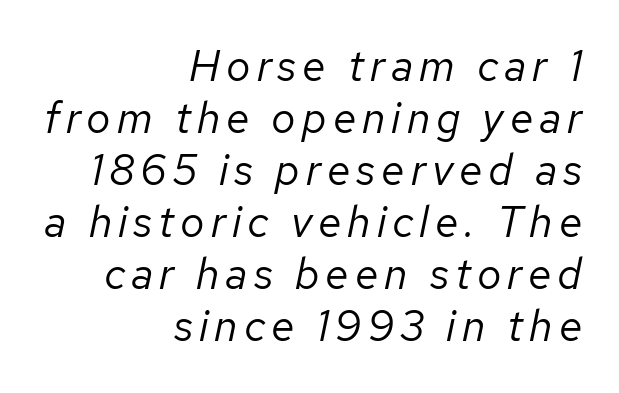
The foot of each line stays bare and open. Heft: none added — not bold. Quick note: italic. These lines are rendered in a variable-pitch font. Where is the straight margin? On the right.
